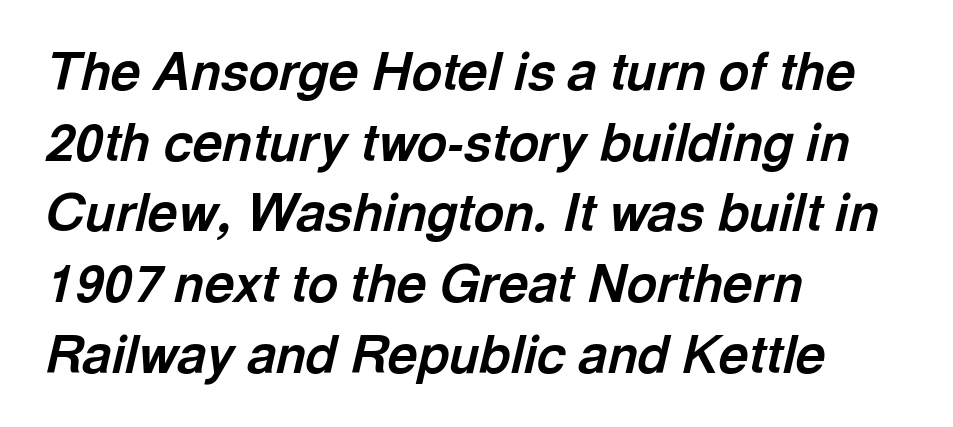
{"italic": "yes", "lean": "right", "slant_degrees": 13, "bold": "yes", "weight": "bold", "width": "normal", "x_height": "medium", "monospaced": "no", "underline": "no", "align": "left", "line_spacing": "normal", "line_spacing_ratio": 1.36, "letter_spacing": "normal", "letter_spacing_em": 0.0, "glyph_px": 52}
